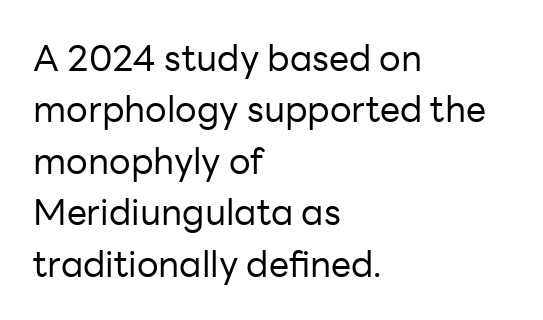
Nope, no serifs anywhere on these letters. Between one letter and the next there's only the usual sliver of space. Unlike italic type, these characters show no tilt at all. The designer left line spacing at the default. The lines in this sample share a left origin and differ only in where they stop.
